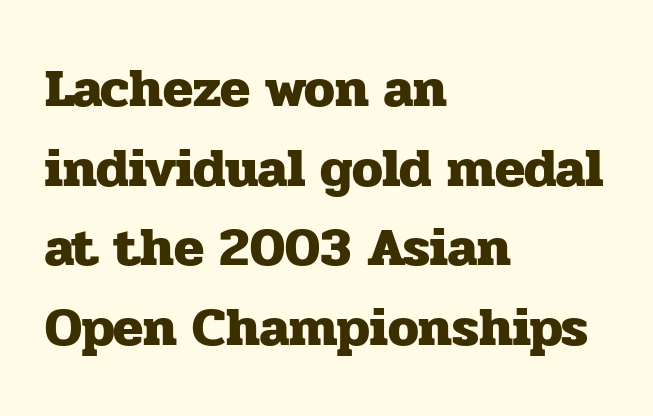
Q: Is the text bold? A: Yes.
Q: Is the text italic (slanted)? A: No, it is upright.
Q: Is the typeface a serif or a sans-serif typeface? A: Serif.
Q: Is the text underlined? A: No.
Q: How is the paragraph aligned? A: Left-aligned.
Q: Is the spacing between letters normal or unusually wide? A: Normal.
Q: Is the spacing between lines tight, normal or loose? A: Normal.
Q: Width (condensed, normal, or wide)? A: Normal.
Q: Stroke contrast? A: Low.
Q: x-height? A: Medium.
Q: Monospaced? A: No.
